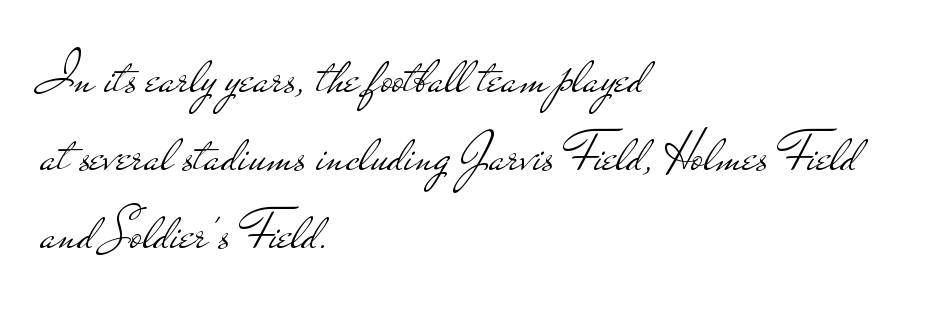
{"serif": "no", "bold": "no", "weight": "light", "width": "wide", "stroke_contrast": "low", "x_height": "small", "monospaced": "no", "underline": "no", "align": "left", "line_spacing": "normal", "line_spacing_ratio": 1.37, "letter_spacing": "normal", "letter_spacing_em": 0.0, "glyph_px": 57}
